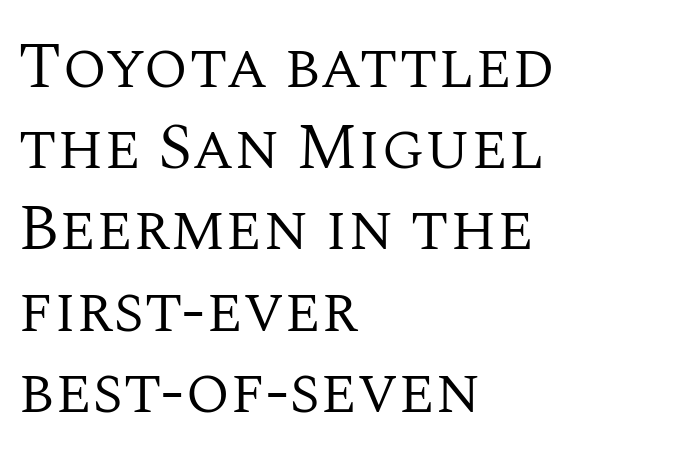
Q: Is the text bold? A: No.
Q: Is the text italic (slanted)? A: No, it is upright.
Q: Is the typeface a serif or a sans-serif typeface? A: Serif.
Q: Is the text underlined? A: No.
Q: How is the paragraph aligned? A: Left-aligned.
Q: Is the spacing between letters normal or unusually wide? A: Normal.
Q: Is the spacing between lines tight, normal or loose? A: Normal.
Q: Width (condensed, normal, or wide)? A: Normal.
Q: Stroke contrast? A: Medium.
Q: x-height? A: Large.
Q: Monospaced? A: No.
